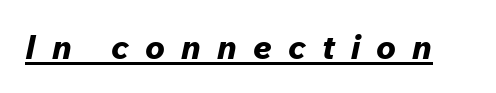
The image shows 33 px bold type, italic (leaning right); set unusually wide letter spacing (+0.49 em), underlined; low stroke contrast and a medium x-height.
